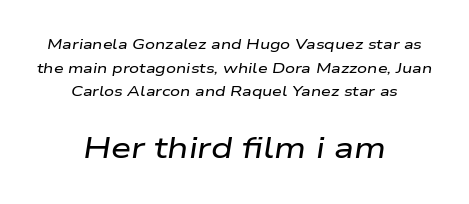
{"italic": "yes", "lean": "right", "slant_degrees": 9, "width": "wide", "stroke_contrast": "low", "x_height": "medium", "monospaced": "no", "underline": "no", "align": "center", "line_spacing": "normal", "line_spacing_ratio": 1.69, "letter_spacing": "normal", "letter_spacing_em": 0.0, "larger_block": "second", "size_ratio": 2.07, "glyph_px": 29}
